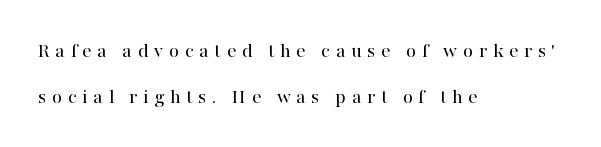
{"italic": "no", "bold": "no", "underline": "no", "align": "left", "line_spacing": "loose", "line_spacing_ratio": 2.21, "letter_spacing": "wide", "letter_spacing_em": 0.26, "glyph_px": 21}
